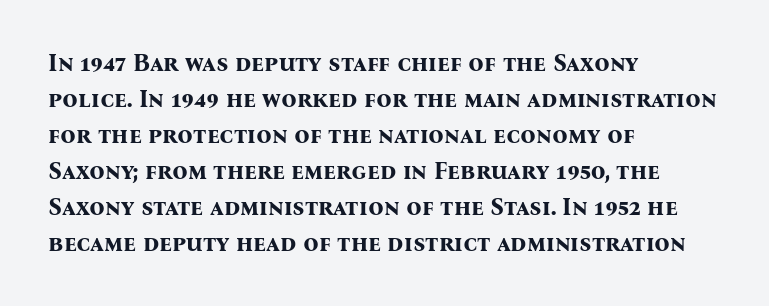
Q: Is the text bold? A: Yes.
Q: Is the text italic (slanted)? A: No, it is upright.
Q: Is the text underlined? A: No.
Q: How is the paragraph aligned? A: Left-aligned.
Q: Is the spacing between letters normal or unusually wide? A: Normal.
Q: Is the spacing between lines tight, normal or loose? A: Normal.
